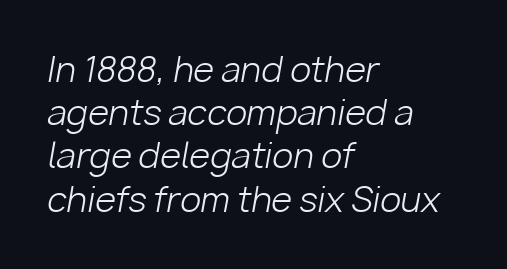
Glance below the letters and you will spot only blank space. Inter-character spacing is left at the font's built-in metrics. Is this a heavy cut? Hardly; it is regular or lighter. The face used here is proportionally spaced, like ordinary book or web type. Italic? Definitely — the glyphs are oblique.
